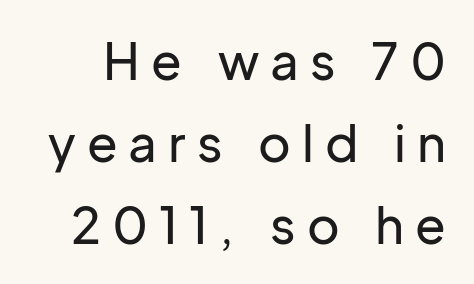
Q: Is the text italic (slanted)? A: No, it is upright.
Q: Is the typeface a serif or a sans-serif typeface? A: Sans-serif.
Q: Is the text underlined? A: No.
Q: Is the spacing between letters normal or unusually wide? A: Unusually wide.
Q: Is the spacing between lines tight, normal or loose? A: Normal.
Q: Width (condensed, normal, or wide)? A: Normal.
Q: Stroke contrast? A: Low.
Q: x-height? A: Medium.
Q: Monospaced? A: No.
